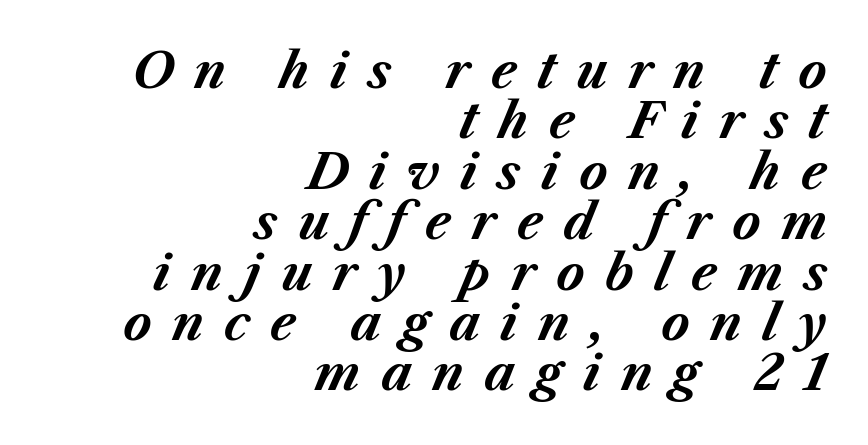
The image shows 48 px bold type, italic (leaning right); set right-aligned, tight line spacing (1.05x), unusually wide letter spacing (+0.42 em), not underlined; medium stroke contrast and a medium x-height.
